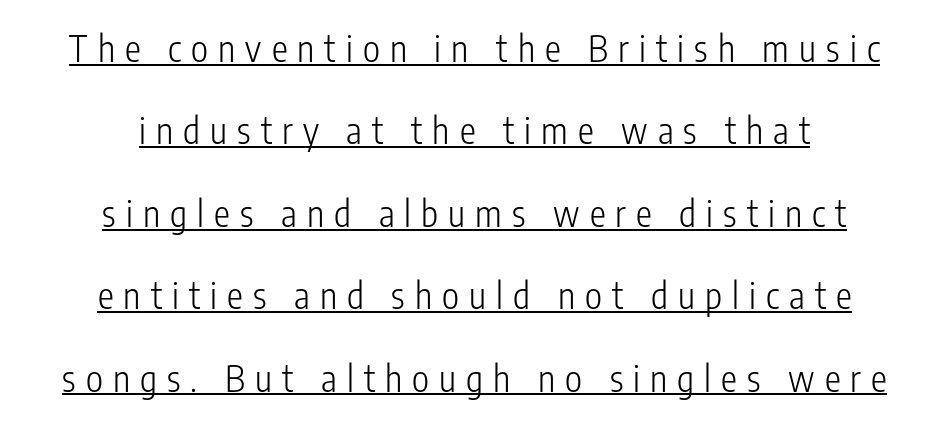
{"serif": "no", "italic": "no", "bold": "no", "weight": "light", "width": "condensed", "stroke_contrast": "low", "x_height": "medium", "monospaced": "no", "underline": "yes", "align": "center", "line_spacing": "loose", "line_spacing_ratio": 2.29, "letter_spacing": "wide", "letter_spacing_em": 0.28, "glyph_px": 36}
